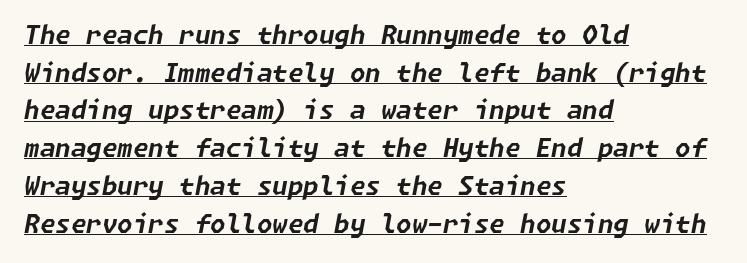
The image shows 25 px bold type, italic (leaning right); set left-aligned, normal line spacing (1.51x), normal letter spacing, underlined.
